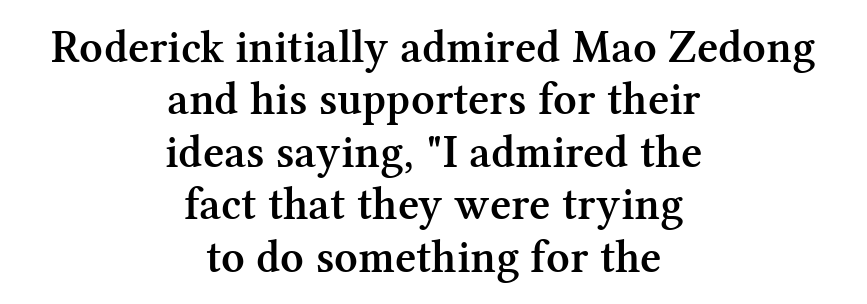
The image shows 46 px semibold serif type, upright; set centered, tight line spacing (1.14x), normal letter spacing, not underlined; medium stroke contrast and a medium x-height.
